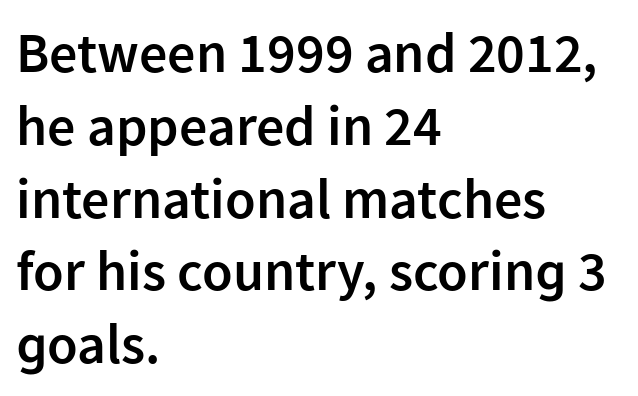
The image shows 56 px semibold sans-serif type, upright; set left-aligned, normal line spacing (1.3x), normal letter spacing, not underlined; low stroke contrast and a medium x-height.
